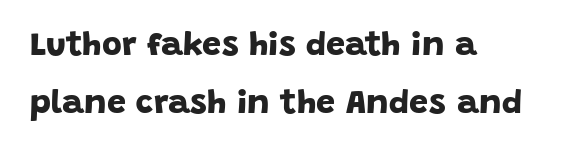
Q: Is the text bold? A: Yes.
Q: Is the typeface a serif or a sans-serif typeface? A: Sans-serif.
Q: Is the text underlined? A: No.
Q: How is the paragraph aligned? A: Left-aligned.
Q: Is the spacing between letters normal or unusually wide? A: Normal.
Q: Width (condensed, normal, or wide)? A: Normal.
Q: Stroke contrast? A: Low.
Q: x-height? A: Large.
Q: Monospaced? A: No.
